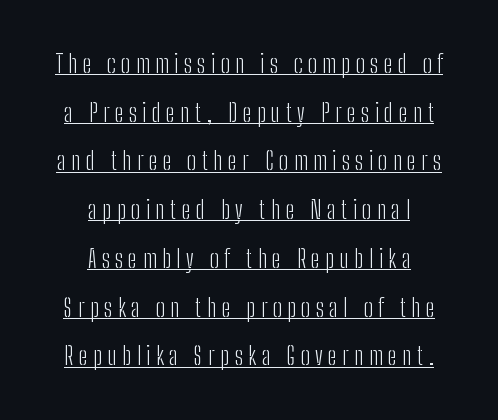
The image shows 25 px text type, upright; set centered, loose line spacing (1.95x), unusually wide letter spacing (+0.22 em), underlined.
